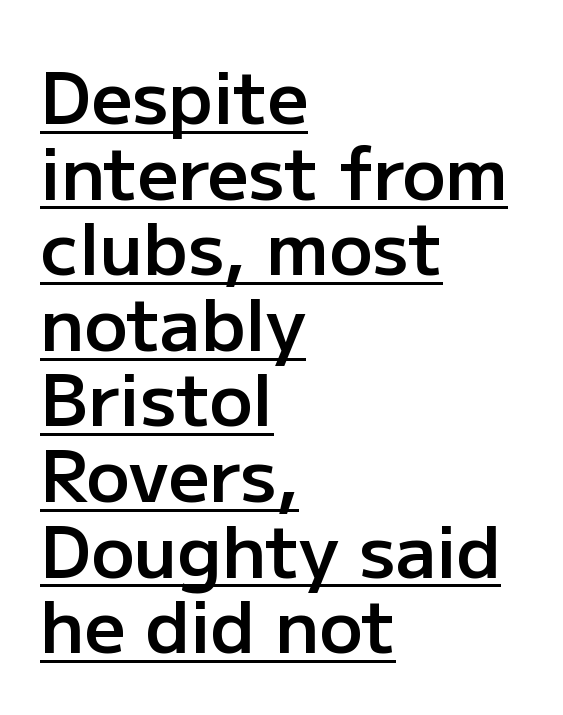
The characters display no serif detailing; their extremities are plain. Compared with a centered layout, this one pins lines to the left instead. Glance below the letters and you will spot a drawn line. Is this a fixed-width face? No — the glyphs have proportional, varying widths. Between one letter and the next there's only the usual sliver of space. Quick note: interline space is minimal.
